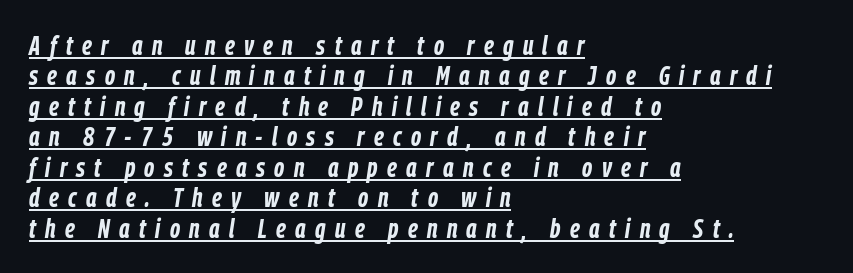
Q: Is the text bold? A: Yes.
Q: Is the text italic (slanted)? A: Yes, it leans right by about 9 degrees.
Q: Is the text underlined? A: Yes.
Q: How is the paragraph aligned? A: Left-aligned.
Q: Is the spacing between letters normal or unusually wide? A: Unusually wide.
